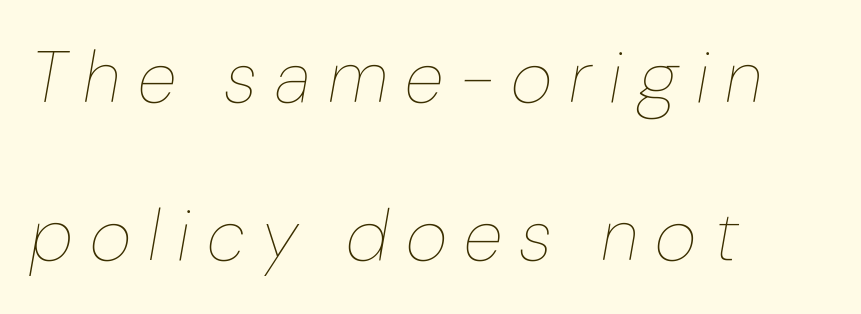
Q: Is the text bold? A: No.
Q: Is the text italic (slanted)? A: Yes, it leans right by about 10 degrees.
Q: Is the text underlined? A: No.
Q: How is the paragraph aligned? A: Left-aligned.
Q: Is the spacing between letters normal or unusually wide? A: Unusually wide.
Q: Is the spacing between lines tight, normal or loose? A: Loose.
Q: Width (condensed, normal, or wide)? A: Normal.
Q: Stroke contrast? A: Low.
Q: x-height? A: Medium.
Q: Monospaced? A: No.
